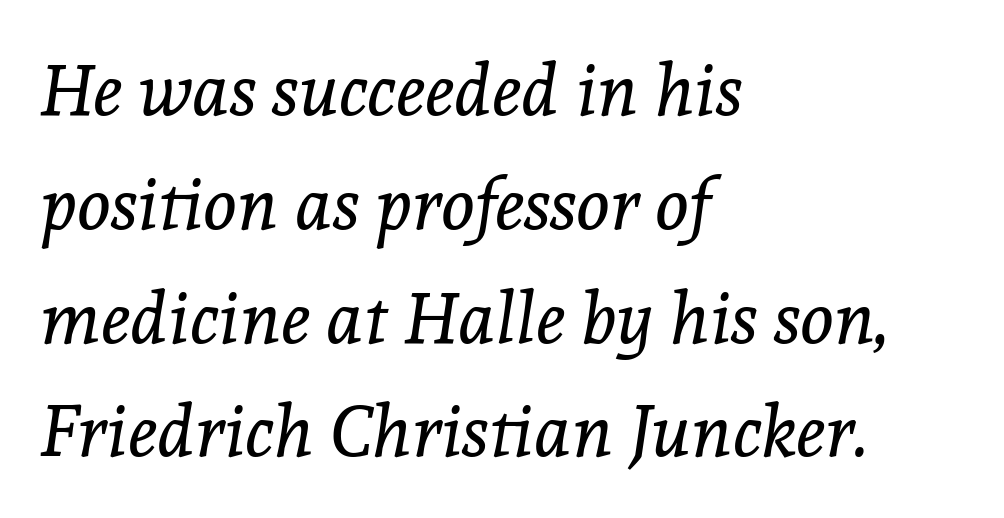
Q: Is the text bold? A: No.
Q: Is the text italic (slanted)? A: Yes, it leans right by about 8 degrees.
Q: Is the typeface a serif or a sans-serif typeface? A: Serif.
Q: Is the text underlined? A: No.
Q: How is the paragraph aligned? A: Left-aligned.
Q: Is the spacing between letters normal or unusually wide? A: Normal.
Q: Is the spacing between lines tight, normal or loose? A: Normal.
Q: Width (condensed, normal, or wide)? A: Normal.
Q: x-height? A: Medium.
Q: Monospaced? A: No.
